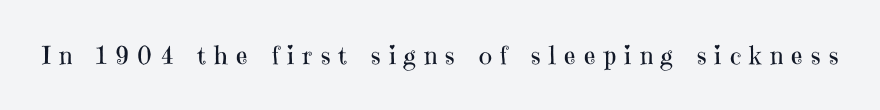
Q: Is the text bold? A: No.
Q: Is the text italic (slanted)? A: No, it is upright.
Q: Is the text underlined? A: No.
Q: Is the spacing between letters normal or unusually wide? A: Unusually wide.
